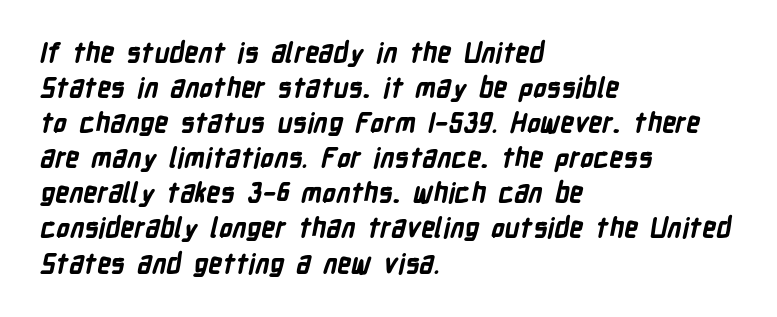
The type is set solid horizontally, with unmodified tracking. The face used here has the dense, thick strokes of a bold. The specimen omits any rule beneath the text block's lines. Compared with typical paragraphs, the rows here are spaced about the same. These lines are set flush left with a ragged right edge.
